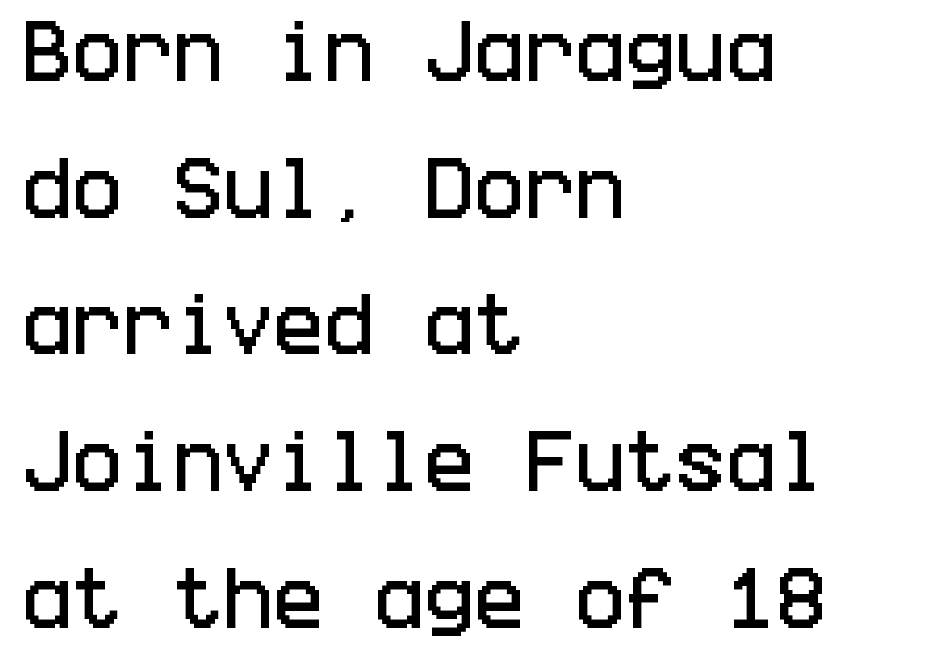
Q: Is the text italic (slanted)? A: No, it is upright.
Q: Is the typeface a serif or a sans-serif typeface? A: Sans-serif.
Q: Is the text underlined? A: No.
Q: How is the paragraph aligned? A: Left-aligned.
Q: Is the spacing between letters normal or unusually wide? A: Normal.
Q: Is the spacing between lines tight, normal or loose? A: Loose.
Q: Width (condensed, normal, or wide)? A: Condensed.
Q: Stroke contrast? A: Low.
Q: x-height? A: Large.
